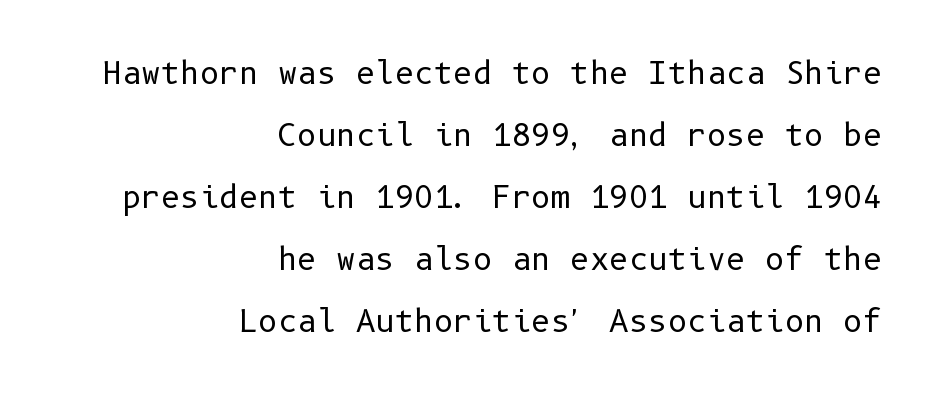
{"serif": "no", "italic": "no", "bold": "no", "weight": "regular", "width": "normal", "stroke_contrast": "low", "x_height": "medium", "underline": "no", "align": "right", "line_spacing": "loose", "line_spacing_ratio": 2.07, "letter_spacing": "normal", "letter_spacing_em": 0.0, "glyph_px": 30}
